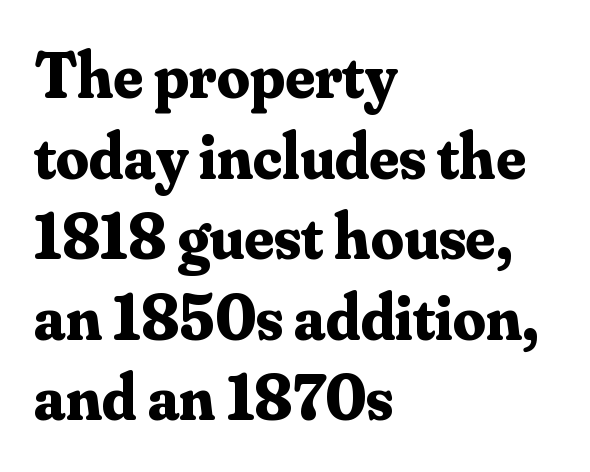
Q: Is the text bold? A: Yes.
Q: Is the text italic (slanted)? A: No, it is upright.
Q: Is the typeface a serif or a sans-serif typeface? A: Serif.
Q: Is the text underlined? A: No.
Q: How is the paragraph aligned? A: Left-aligned.
Q: Is the spacing between letters normal or unusually wide? A: Normal.
Q: Width (condensed, normal, or wide)? A: Normal.
Q: Stroke contrast? A: Medium.
Q: x-height? A: Small.
Q: Monospaced? A: No.
